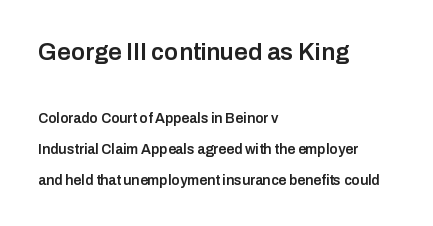
What weight is shown? A semibold, between regular and bold. Is the block centered? No — it sits flush against the left margin. It's the straight-up-and-down kind of type. The line texture is even and compact thanks to regular tracking. Quick note: underline off.
